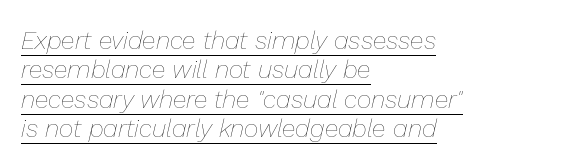
{"italic": "yes", "lean": "right", "slant_degrees": 13, "bold": "no", "underline": "yes", "align": "left", "line_spacing_ratio": 1.18, "letter_spacing": "normal", "letter_spacing_em": 0.0, "glyph_px": 25}
